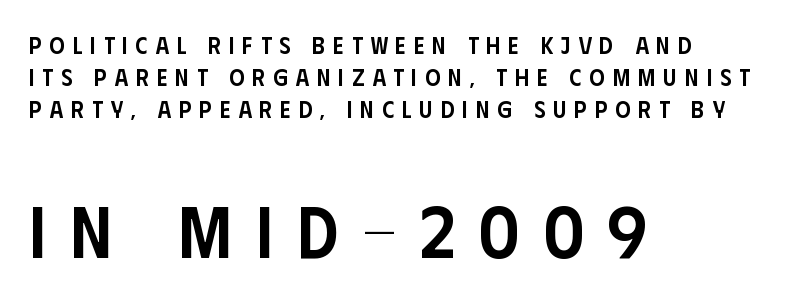
Q: Is the text bold? A: Semi-bold.
Q: Is the text italic (slanted)? A: No, it is upright.
Q: Is the typeface a serif or a sans-serif typeface? A: Sans-serif.
Q: Is the text underlined? A: No.
Q: How is the paragraph aligned? A: Left-aligned.
Q: Is the spacing between letters normal or unusually wide? A: Unusually wide.
Q: Is the spacing between lines tight, normal or loose? A: Normal.
Q: Which block of text is set in a larger size, the first (top) or the second (bottom)? A: The second (bottom) one.
Q: Width (condensed, normal, or wide)? A: Condensed.
Q: Stroke contrast? A: Low.
Q: x-height? A: Large.
Q: Monospaced? A: No.
